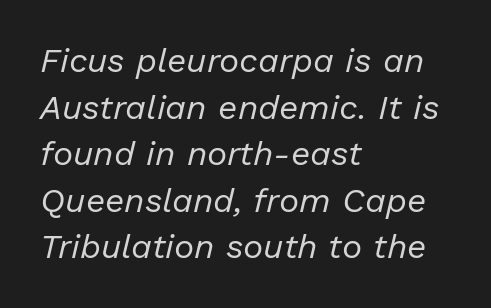
The image shows 34 px regular-weight type, italic (leaning right); set left-aligned, normal line spacing (1.37x), normal letter spacing, not underlined; low stroke contrast and a medium x-height.
